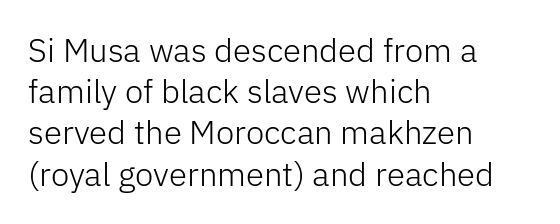
{"serif": "no", "italic": "no", "bold": "no", "weight": "light", "width": "normal", "stroke_contrast": "low", "x_height": "medium", "monospaced": "no", "underline": "no", "align": "left", "line_spacing": "normal", "line_spacing_ratio": 1.25, "letter_spacing": "normal", "letter_spacing_em": 0.0, "glyph_px": 33}
